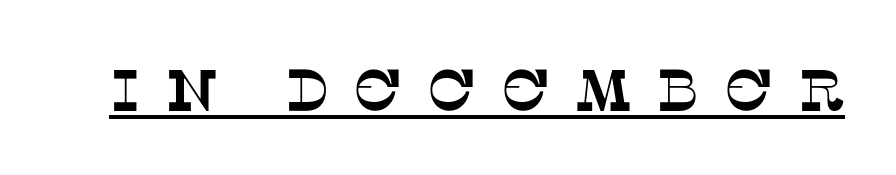
Tracking here is generous; glyphs stand well apart from one another. Underline: present. Note the varied advance widths — an 'i' is clearly narrower than an 'm'. Is this a sans? No — the strokes have serifs.
